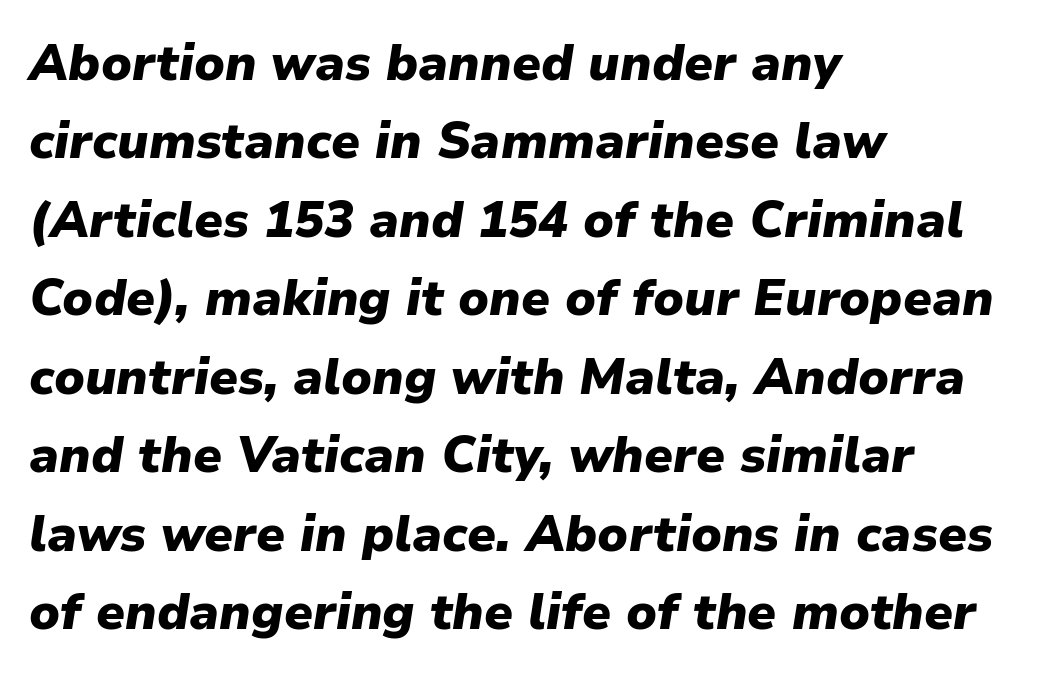
The image shows 50 px heavy type, italic (leaning right); set left-aligned, normal line spacing (1.57x), normal letter spacing, not underlined; low stroke contrast and a medium x-height.
